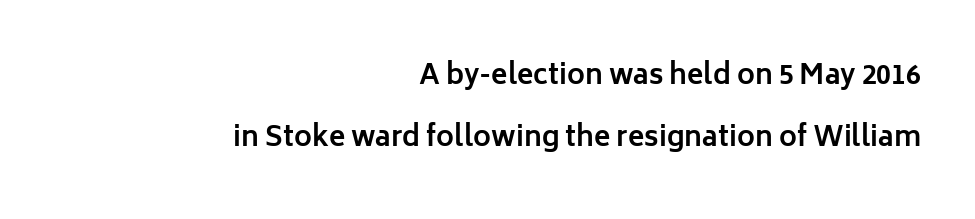
Q: Is the text bold? A: Yes.
Q: Is the text italic (slanted)? A: No, it is upright.
Q: Is the text underlined? A: No.
Q: How is the paragraph aligned? A: Right-aligned.
Q: Is the spacing between letters normal or unusually wide? A: Normal.
Q: Is the spacing between lines tight, normal or loose? A: Loose.
